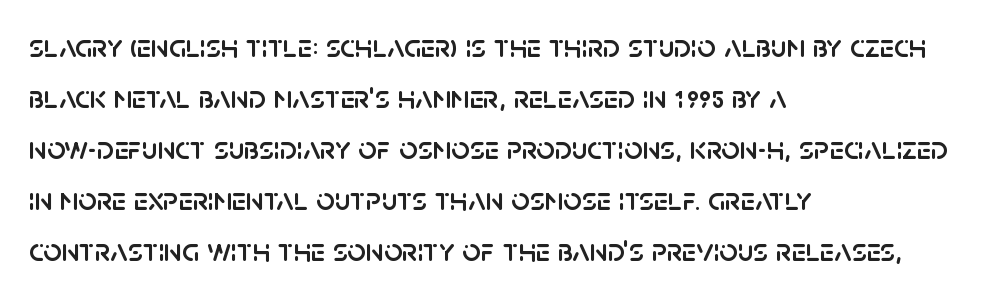
{"serif": "no", "italic": "no", "width": "normal", "stroke_contrast": "low", "x_height": "large", "monospaced": "no", "underline": "no", "align": "left", "line_spacing": "normal", "line_spacing_ratio": 1.59, "letter_spacing": "normal", "letter_spacing_em": 0.0, "glyph_px": 32}
